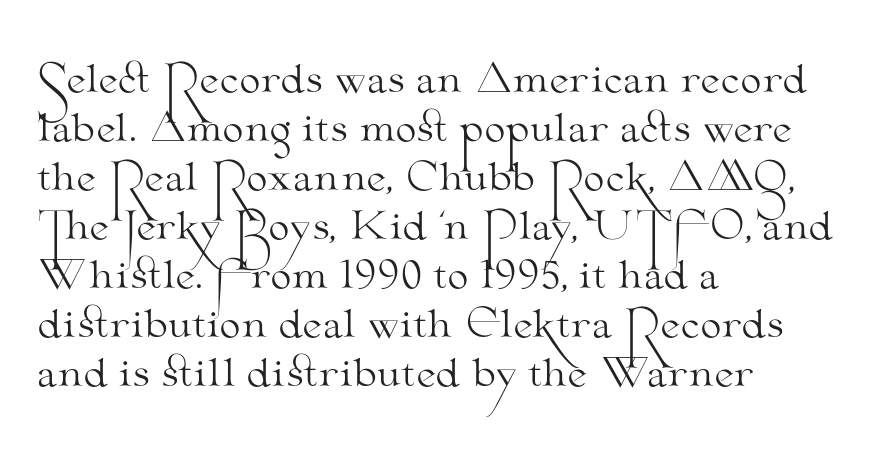
{"serif": "yes", "italic": "no", "bold": "no", "weight": "light", "width": "wide", "stroke_contrast": "medium", "x_height": "small", "monospaced": "no", "underline": "no", "align": "left", "line_spacing": "normal", "line_spacing_ratio": 1.29, "letter_spacing": "normal", "letter_spacing_em": 0.0, "glyph_px": 38}
